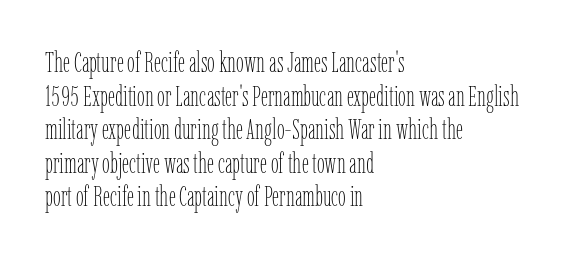
The image shows 28 px thin, condensed type, upright; set left-aligned, line spacing 1.2x, normal letter spacing, not underlined; low stroke contrast and a medium x-height.
